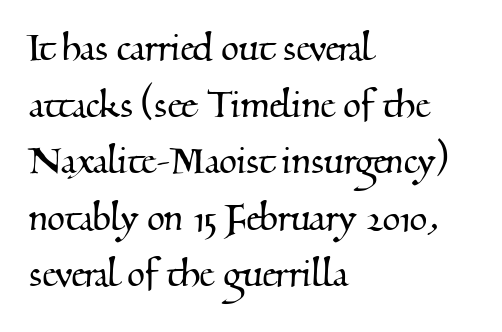
Q: Is the typeface a serif or a sans-serif typeface? A: Serif.
Q: Is the text underlined? A: No.
Q: How is the paragraph aligned? A: Left-aligned.
Q: Is the spacing between letters normal or unusually wide? A: Normal.
Q: Width (condensed, normal, or wide)? A: Normal.
Q: Stroke contrast? A: Medium.
Q: x-height? A: Small.
Q: Monospaced? A: No.
